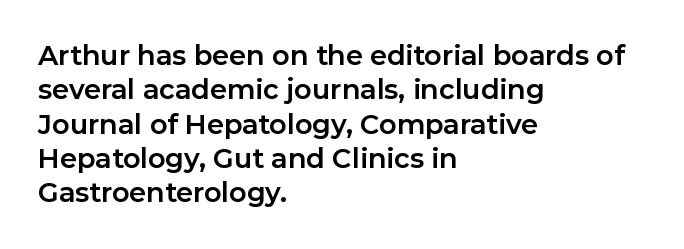
The image shows 27 px bold type, upright; set left-aligned, normal line spacing (1.27x), normal letter spacing, not underlined.
